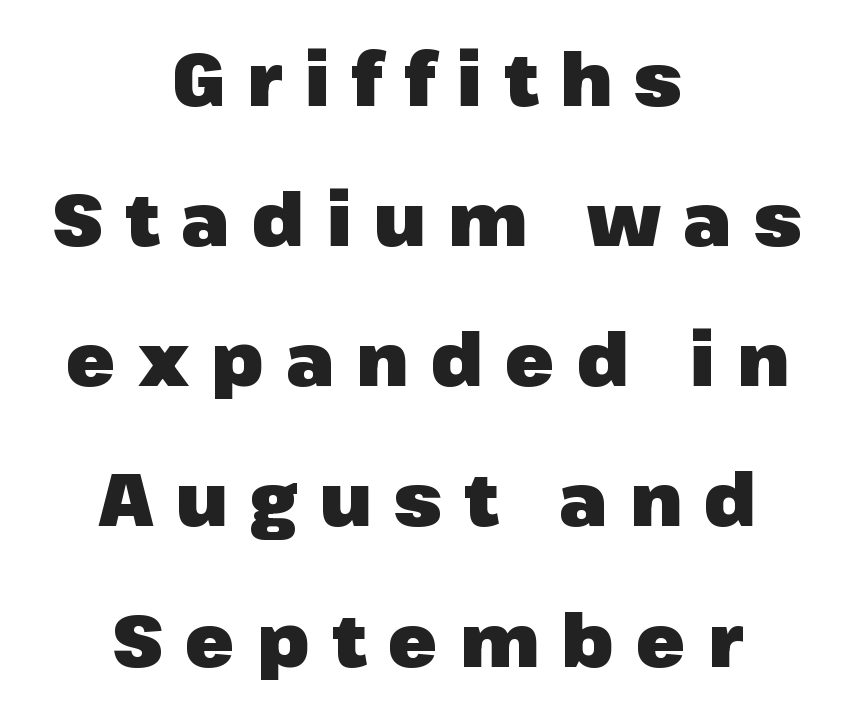
Q: Is the text bold? A: Yes.
Q: Is the text italic (slanted)? A: No, it is upright.
Q: Is the typeface a serif or a sans-serif typeface? A: Sans-serif.
Q: Is the text underlined? A: No.
Q: How is the paragraph aligned? A: Centered.
Q: Is the spacing between letters normal or unusually wide? A: Unusually wide.
Q: Is the spacing between lines tight, normal or loose? A: Loose.
Q: Width (condensed, normal, or wide)? A: Normal.
Q: Stroke contrast? A: Low.
Q: x-height? A: Medium.
Q: Monospaced? A: No.
